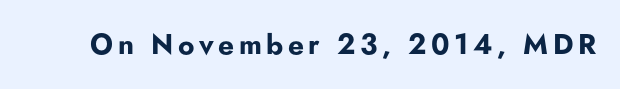
The image shows 28 px bold sans-serif type, upright; set not underlined; low stroke contrast and a small x-height.
